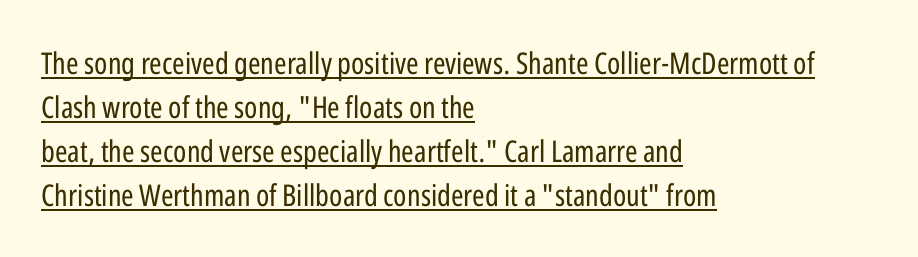
The image shows 30 px regular-weight, condensed sans-serif type, upright; set left-aligned, normal line spacing (1.47x), normal letter spacing, underlined; low stroke contrast and a medium x-height.
